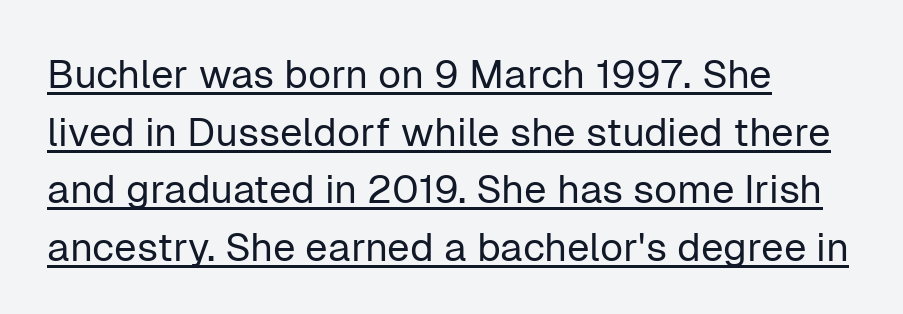
Is this a fixed-width face? No — the glyphs have proportional, varying widths. These characters rest on top of a visible drawn line. Notice how the passage keeps a crisp vertical edge on the left only. Is this a sans? Yes — the strokes have no serifs. Look at the tracking — it's just the regular setting, nothing added. This sample keeps an unexceptional amount of space between lines.
